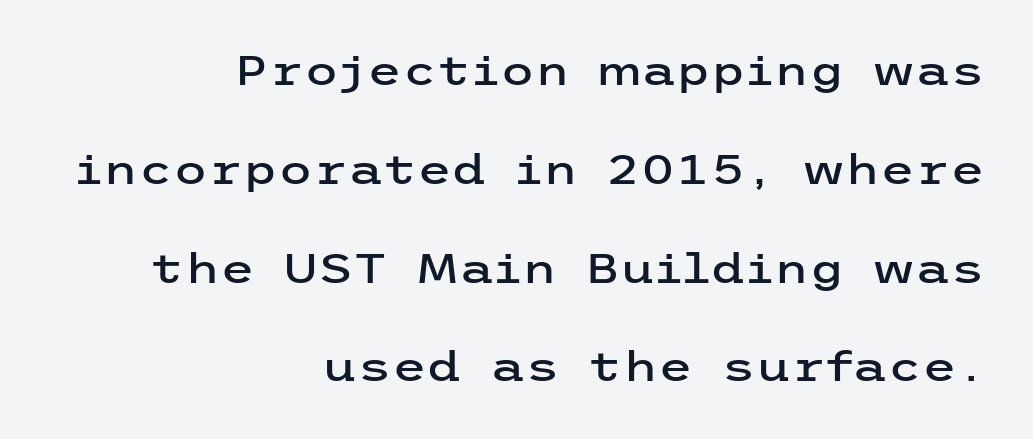
{"serif": "no", "italic": "no", "width": "wide", "stroke_contrast": "low", "x_height": "medium", "underline": "no", "align": "right", "line_spacing": "loose", "line_spacing_ratio": 2.47, "letter_spacing": "normal", "letter_spacing_em": 0.0, "glyph_px": 40}
